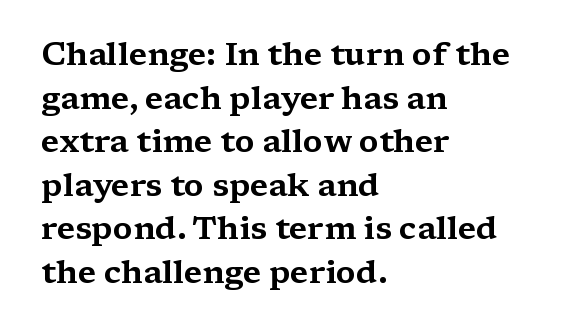
The image shows 32 px wide serif type, upright; set left-aligned, normal line spacing (1.36x), normal letter spacing, not underlined; medium stroke contrast and a medium x-height.
